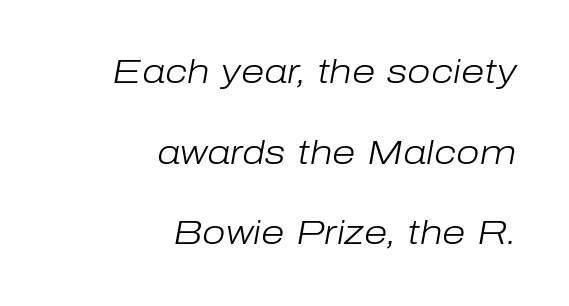
{"italic": "yes", "lean": "right", "slant_degrees": 10, "bold": "no", "weight": "light", "width": "normal", "stroke_contrast": "low", "x_height": "medium", "monospaced": "no", "underline": "no", "align": "right", "line_spacing": "loose", "line_spacing_ratio": 2.37, "letter_spacing": "normal", "letter_spacing_em": 0.0, "glyph_px": 34}
